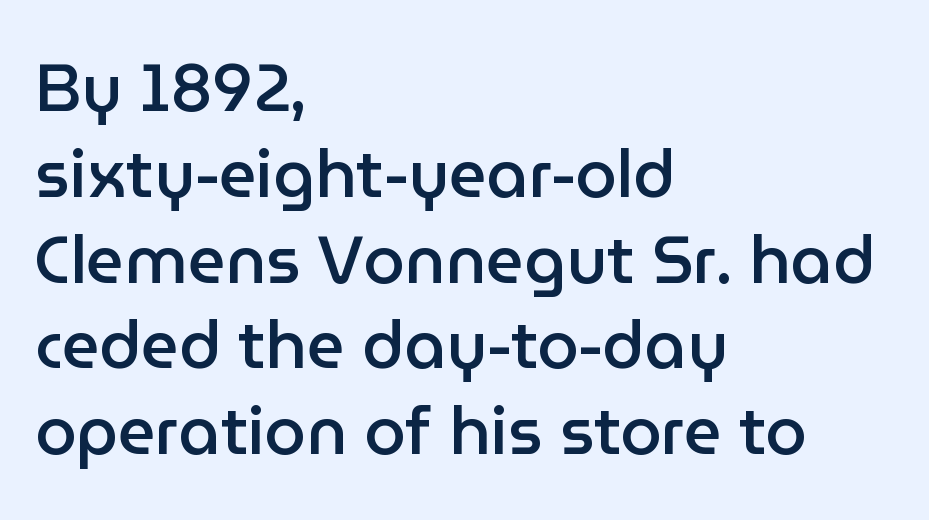
Letter spacing: default. Each glyph is drawn with semibold strokes, heavier than normal yet not fully bold. A typesetter would label this face a sans. Upright lettering throughout. A student would call this left alignment; a typographer would say flush left, rag right. These lines are rendered in a variable-pitch font.
